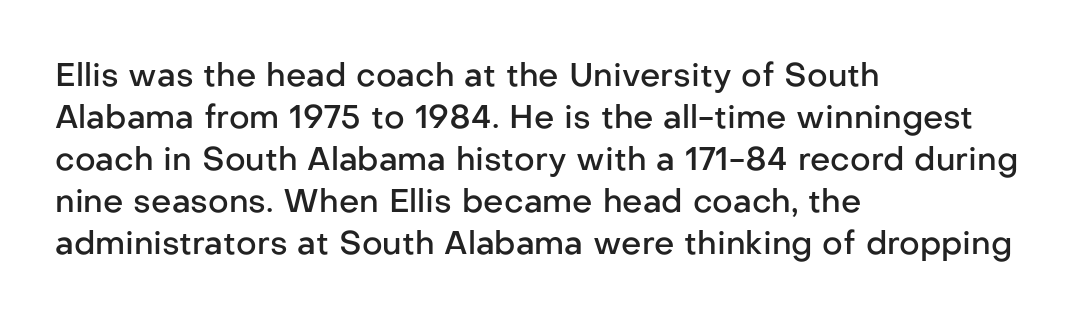
The image shows 32 px semibold sans-serif type, upright; set left-aligned, normal line spacing (1.31x), normal letter spacing, not underlined; low stroke contrast and a medium x-height.
